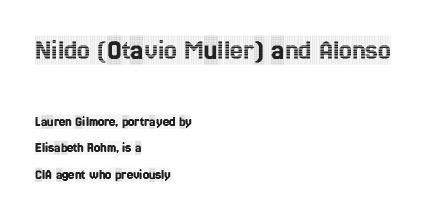
Do the letters lean? They stand straight. The line-height multiplier appears high, well above default. Underline: absent. Note the varied advance widths — an 'i' is clearly narrower than an 'm'. Look at the tracking — it's just the regular setting, nothing added. Compare the two chunks: the upper has the greater cap height.
